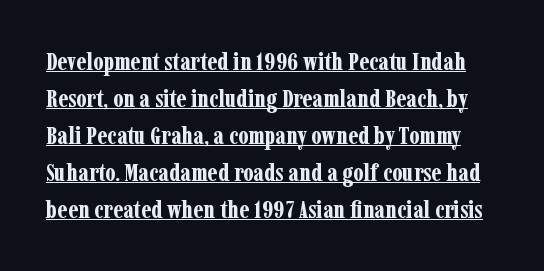
Q: Is the text bold? A: Yes.
Q: Is the text italic (slanted)? A: No, it is upright.
Q: Is the text underlined? A: Yes.
Q: Is the spacing between letters normal or unusually wide? A: Normal.
Q: Is the spacing between lines tight, normal or loose? A: Normal.
